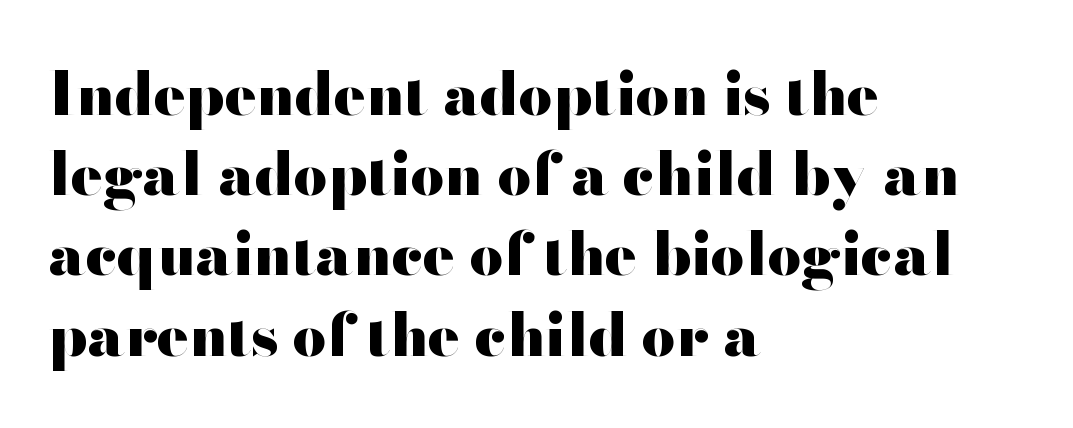
Typographically, this falls in the sans-serif category. The leading is moderate, giving the passage an even texture. Do the characters align in a grid? No, the font is proportional. What weight is shown? A full bold with thick strokes. Nothing unusual about the tracking: characters are spaced as the font intends.
